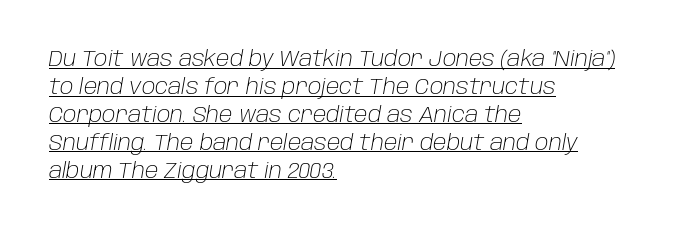
{"italic": "yes", "lean": "right", "slant_degrees": 10, "bold": "no", "underline": "yes", "align": "left", "line_spacing": "normal", "line_spacing_ratio": 1.33, "letter_spacing": "normal", "letter_spacing_em": 0.0, "glyph_px": 21}
